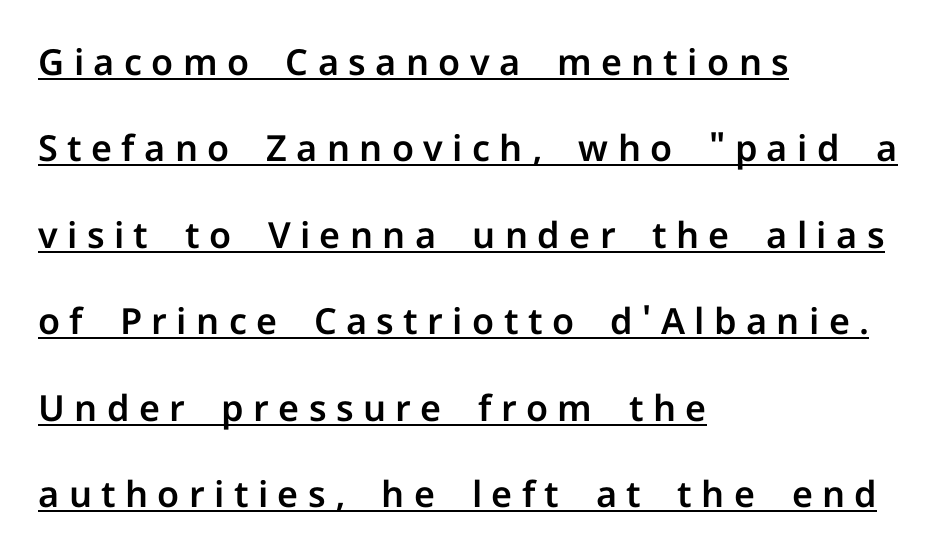
Q: Is the text italic (slanted)? A: No, it is upright.
Q: Is the typeface a serif or a sans-serif typeface? A: Sans-serif.
Q: Is the text underlined? A: Yes.
Q: How is the paragraph aligned? A: Left-aligned.
Q: Is the spacing between letters normal or unusually wide? A: Unusually wide.
Q: Is the spacing between lines tight, normal or loose? A: Loose.
Q: Width (condensed, normal, or wide)? A: Normal.
Q: Stroke contrast? A: Low.
Q: x-height? A: Medium.
Q: Monospaced? A: No.
